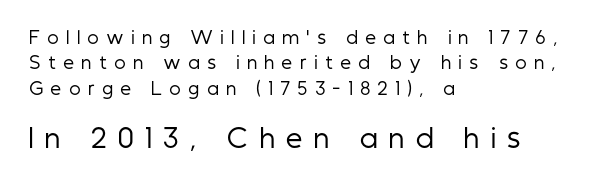
The lettering stays uniformly vertical, giving the passage a roman look. Caption: upper text group reduced, lower text group enlarged. Leftover space on each line is placed entirely after the last word. This reads as an unemphasized weight, regular at the heaviest. Underline: absent. Quick note: interline space is typical.
